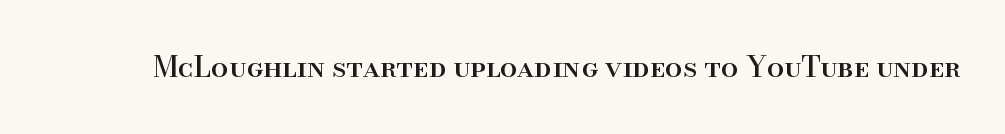
Looks like regular typesetting: each glyph gets only the width it needs. Small tapered or slab feet sit at the stroke ends, so this counts as serif. A clean baseline with only descenders dipping below it. Do the letters lean? They stand straight. Honestly, the letter spacing is just normal — you wouldn't notice it.
